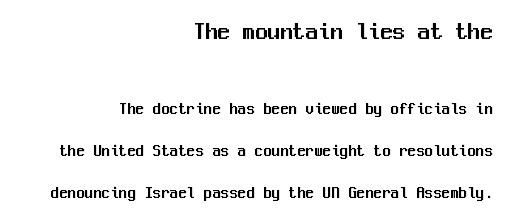
No word sits above an underline. The line texture is even and compact thanks to regular tracking. The text block is weighted toward the right margin, trailing off unevenly leftward. Quick note: not italic, upright. Here the first block reads like a headline and the second like body copy. How would I describe the line gaps? Wide and relaxed.
